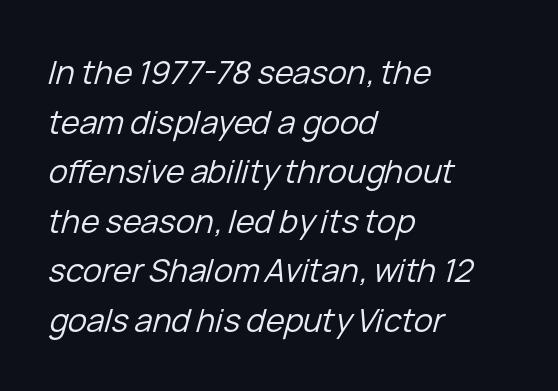
{"italic": "yes", "lean": "right", "slant_degrees": 15, "bold": "no", "weight": "regular", "width": "normal", "stroke_contrast": "low", "x_height": "medium", "monospaced": "no", "underline": "no", "align": "left", "line_spacing": "normal", "line_spacing_ratio": 1.55, "letter_spacing": "normal", "letter_spacing_em": 0.0, "glyph_px": 32}
